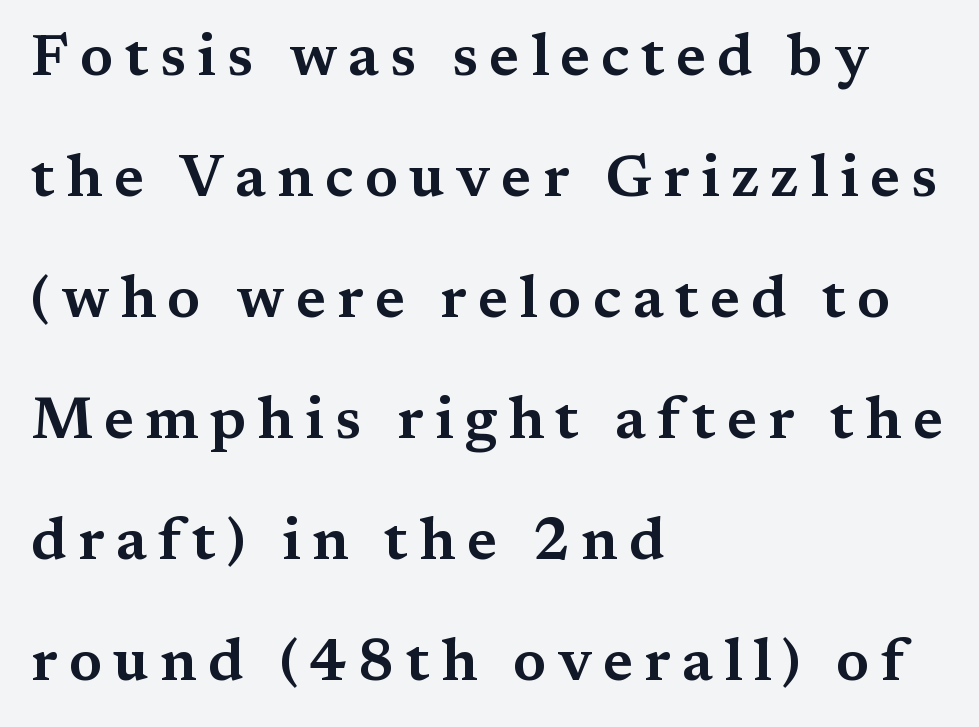
{"serif": "yes", "italic": "no", "width": "wide", "stroke_contrast": "medium", "x_height": "medium", "monospaced": "no", "underline": "no", "align": "left", "line_spacing": "loose", "line_spacing_ratio": 2.05, "glyph_px": 59}
